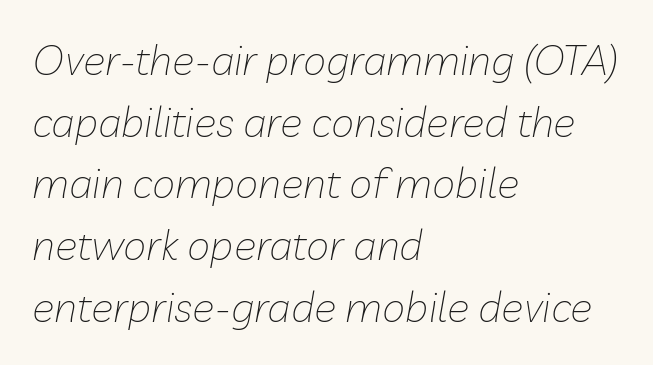
Characters are canted at an angle relative to the baseline's perpendicular. The block of text has a typical density, with ordinary space between rows. Character widths vary here, with narrow letters taking less room than wide ones. There is no visible air inserted between adjacent glyphs. Bare-footed words on every line.
